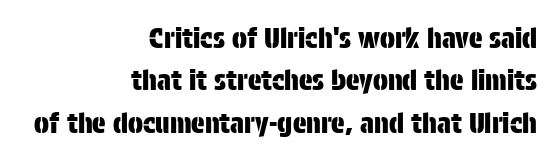
Q: Is the text italic (slanted)? A: No, it is upright.
Q: Is the typeface a serif or a sans-serif typeface? A: Sans-serif.
Q: Is the text underlined? A: No.
Q: How is the paragraph aligned? A: Right-aligned.
Q: Is the spacing between letters normal or unusually wide? A: Normal.
Q: Is the spacing between lines tight, normal or loose? A: Normal.
Q: Width (condensed, normal, or wide)? A: Condensed.
Q: Stroke contrast? A: Low.
Q: x-height? A: Large.
Q: Monospaced? A: No.
